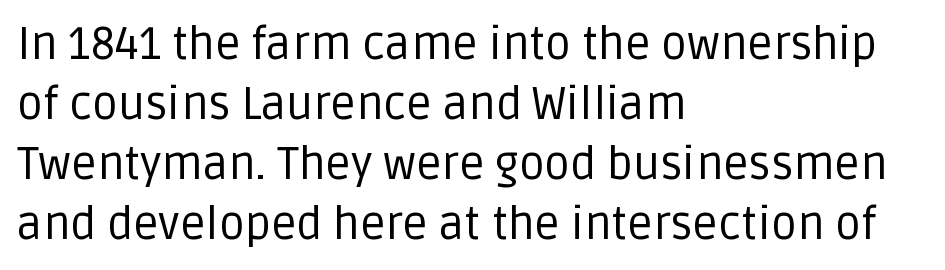
Q: Is the text bold? A: No.
Q: Is the text italic (slanted)? A: No, it is upright.
Q: Is the typeface a serif or a sans-serif typeface? A: Sans-serif.
Q: Is the text underlined? A: No.
Q: How is the paragraph aligned? A: Left-aligned.
Q: Is the spacing between letters normal or unusually wide? A: Normal.
Q: Is the spacing between lines tight, normal or loose? A: Normal.
Q: Width (condensed, normal, or wide)? A: Normal.
Q: Stroke contrast? A: Low.
Q: x-height? A: Large.
Q: Monospaced? A: No.
